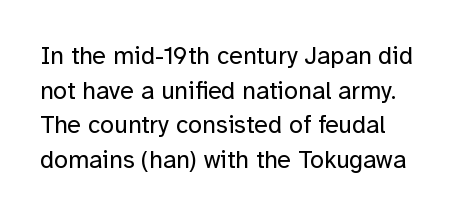
The image shows 25 px text type, upright; set normal line spacing (1.39x), normal letter spacing, not underlined.
